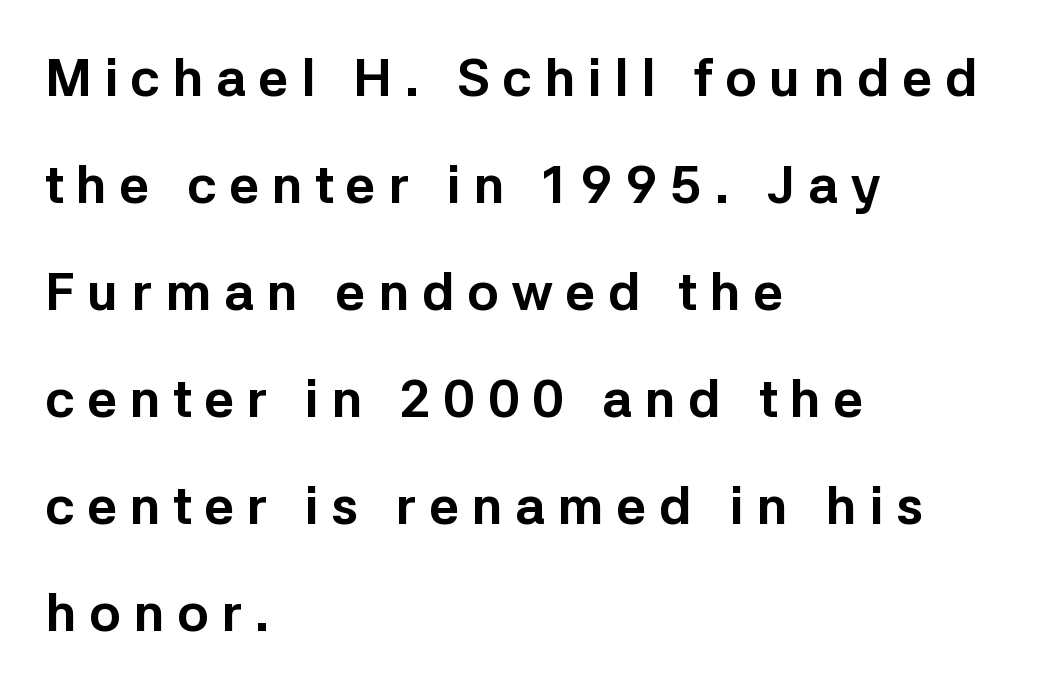
The image shows 53 px bold sans-serif type, upright; set left-aligned, loose line spacing (2.02x), unusually wide letter spacing (+0.23 em), not underlined; low stroke contrast and a medium x-height.
